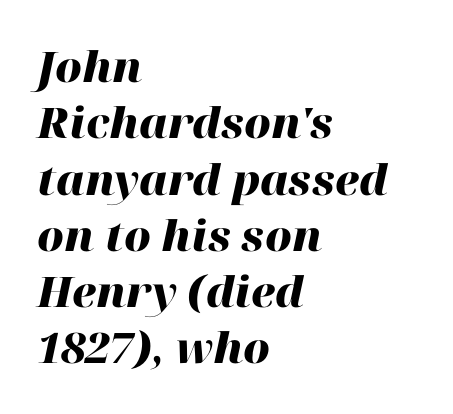
Q: Is the text bold? A: Yes.
Q: Is the text italic (slanted)? A: Yes, it leans right by about 12 degrees.
Q: Is the text underlined? A: No.
Q: How is the paragraph aligned? A: Left-aligned.
Q: Is the spacing between letters normal or unusually wide? A: Normal.
Q: Is the spacing between lines tight, normal or loose? A: Normal.
Q: Width (condensed, normal, or wide)? A: Normal.
Q: Stroke contrast? A: High.
Q: x-height? A: Medium.
Q: Monospaced? A: No.
